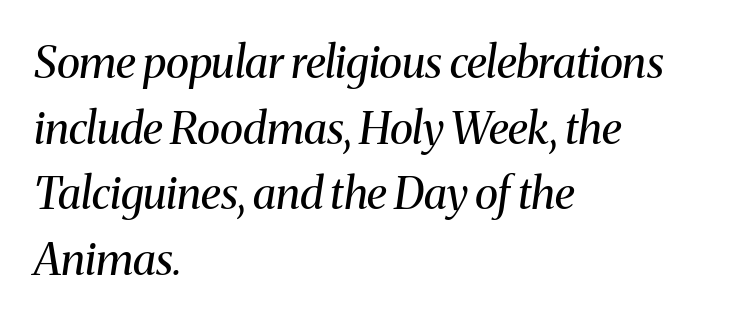
The image shows 44 px regular-weight serif type, italic (leaning right); set left-aligned, normal line spacing (1.49x), normal letter spacing, not underlined; medium stroke contrast and a medium x-height.
